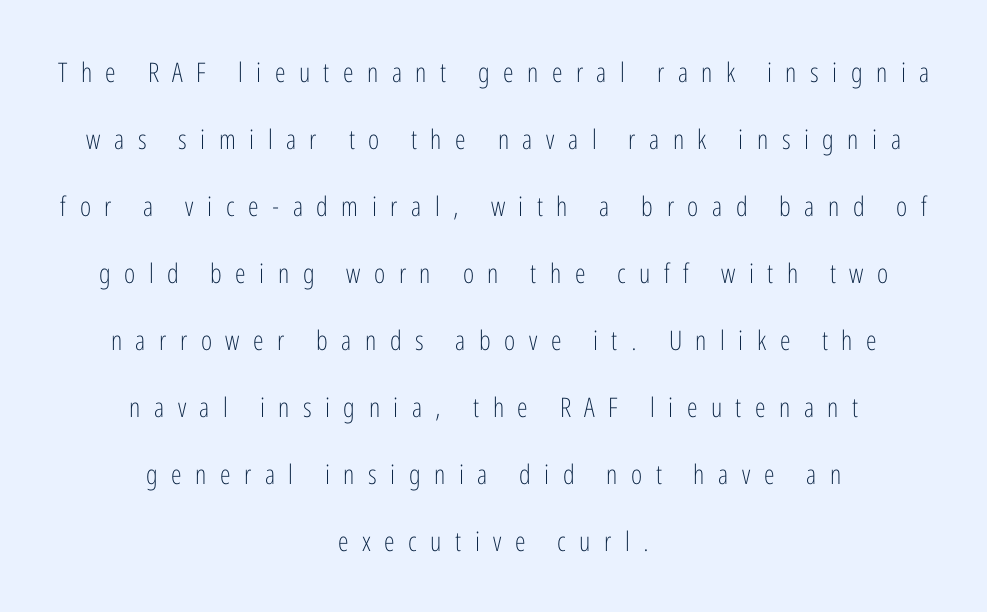
{"italic": "no", "bold": "no", "underline": "no", "align": "center", "line_spacing": "loose", "line_spacing_ratio": 2.48, "letter_spacing": "wide", "letter_spacing_em": 0.5, "glyph_px": 27}
